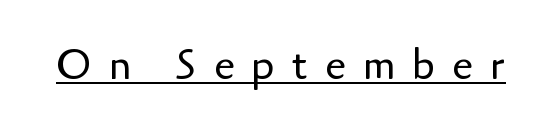
The axis of the letterforms is exactly vertical. Note: no serifs on the glyphs. You could only call the tracking loose — the letters float apart. Character widths vary here, with narrow letters taking less room than wide ones. A quiet, ordinary-to-light weight characterises the typeface.
